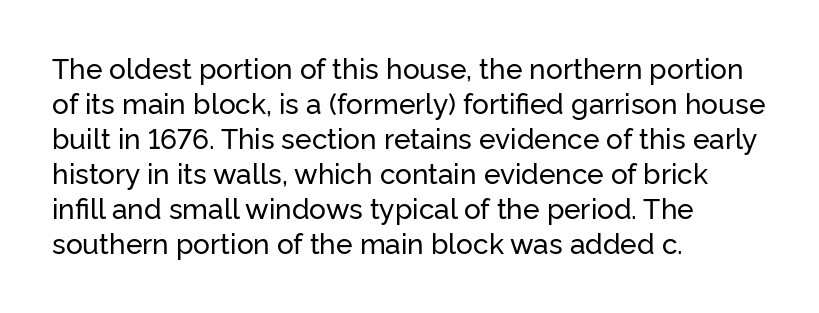
Q: Is the text italic (slanted)? A: No, it is upright.
Q: Is the typeface a serif or a sans-serif typeface? A: Sans-serif.
Q: Is the text underlined? A: No.
Q: How is the paragraph aligned? A: Left-aligned.
Q: Is the spacing between letters normal or unusually wide? A: Normal.
Q: Is the spacing between lines tight, normal or loose? A: Normal.
Q: Width (condensed, normal, or wide)? A: Normal.
Q: Stroke contrast? A: Low.
Q: x-height? A: Medium.
Q: Monospaced? A: No.
